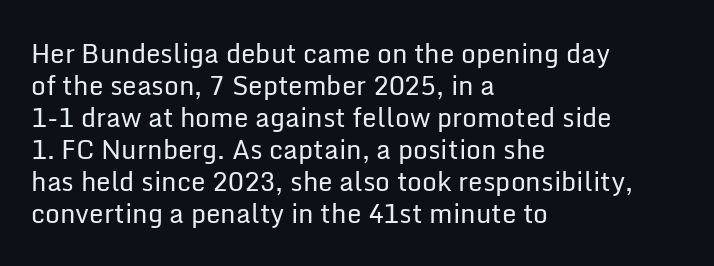
The image shows 26 px text type, upright; set left-aligned, line spacing 1.23x, normal letter spacing, not underlined.
